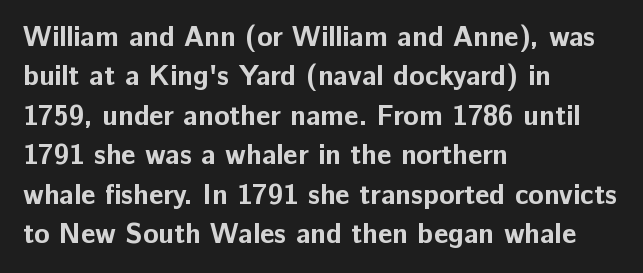
{"serif": "no", "italic": "no", "bold": "yes", "weight": "bold", "width": "normal", "stroke_contrast": "low", "x_height": "medium", "monospaced": "no", "underline": "no", "align": "left", "line_spacing": "normal", "line_spacing_ratio": 1.41, "letter_spacing": "normal", "letter_spacing_em": 0.0, "glyph_px": 28}
